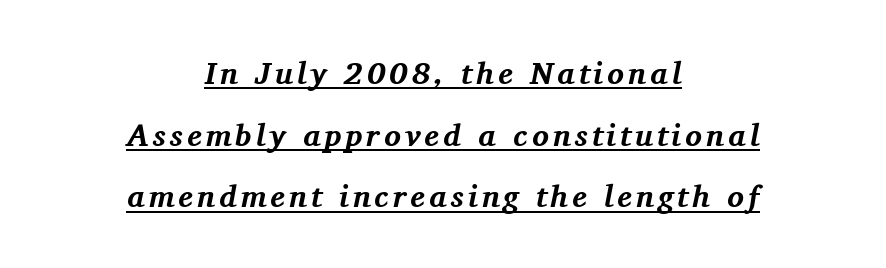
A student would call this center alignment; a typographer would say set centered. Compared with an ordinary text face, these strokes are far heavier — a full bold. It's the slanting kind of type. What's the leading like? Stretched, with rows far apart. A typographer would call this underscored text. The face used here is proportionally spaced, like ordinary book or web type.
